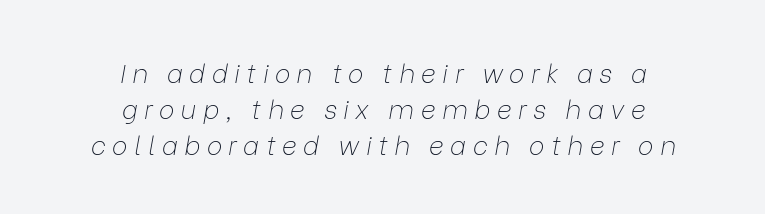
{"italic": "yes", "lean": "right", "slant_degrees": 9, "bold": "no", "underline": "no", "align": "center", "line_spacing": "normal", "line_spacing_ratio": 1.39, "letter_spacing": "wide", "letter_spacing_em": 0.25, "glyph_px": 26}
